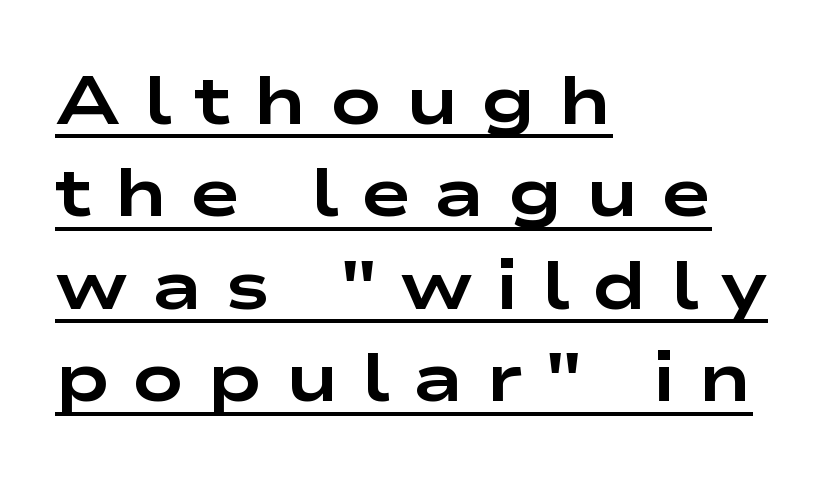
The sample has been set heavy, in full bold. Does the type have serifs? No, each stem ends abruptly. The text block is weighted toward the left margin, trailing off unevenly rightward. The designer left line spacing at the default. The face used here is proportionally spaced, like ordinary book or web type. Vertical strokes here are truly vertical.
